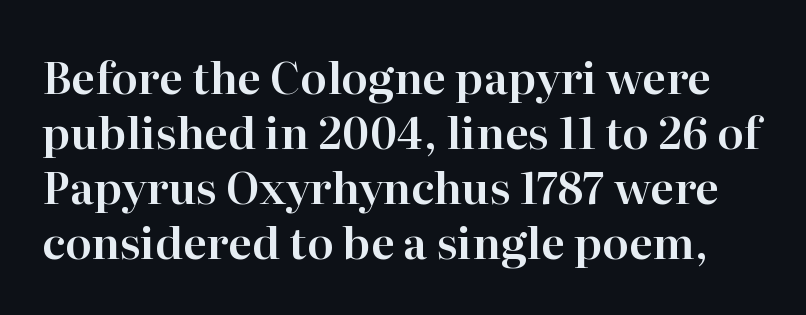
Nope, not italic — everything's standing straight. The letters sit at their default tracking, neither squeezed nor spread. This block has exactly the height ordinary leading produces. These lines are rendered in a variable-pitch font.
